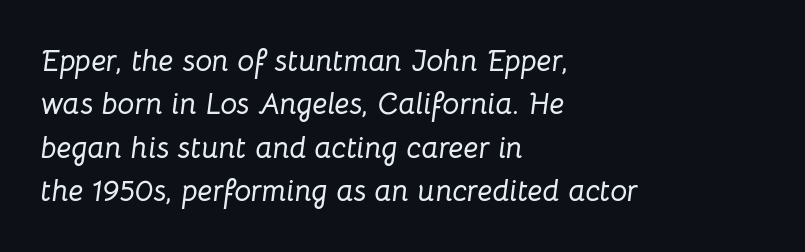
{"italic": "yes", "lean": "right", "slant_degrees": 8, "width": "normal", "stroke_contrast": "low", "x_height": "medium", "monospaced": "no", "underline": "no", "align": "left", "line_spacing": "normal", "line_spacing_ratio": 1.45, "letter_spacing": "normal", "letter_spacing_em": 0.0, "glyph_px": 30}
